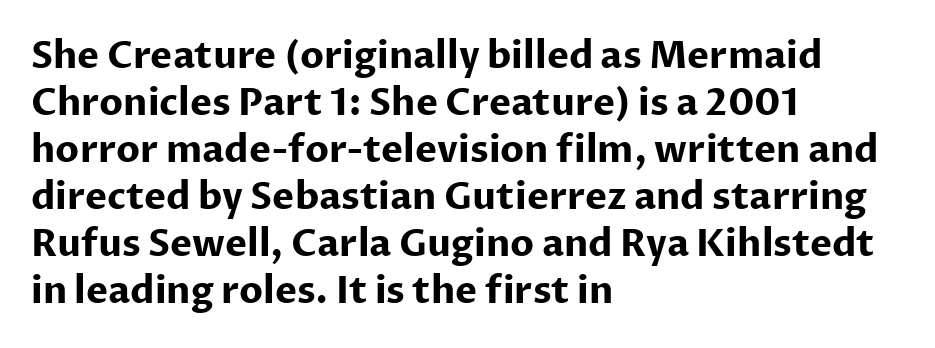
{"serif": "no", "italic": "no", "bold": "yes", "weight": "bold", "width": "normal", "stroke_contrast": "low", "x_height": "medium", "monospaced": "no", "underline": "no", "align": "left", "line_spacing": "normal", "line_spacing_ratio": 1.27, "letter_spacing": "normal", "letter_spacing_em": 0.0, "glyph_px": 37}
